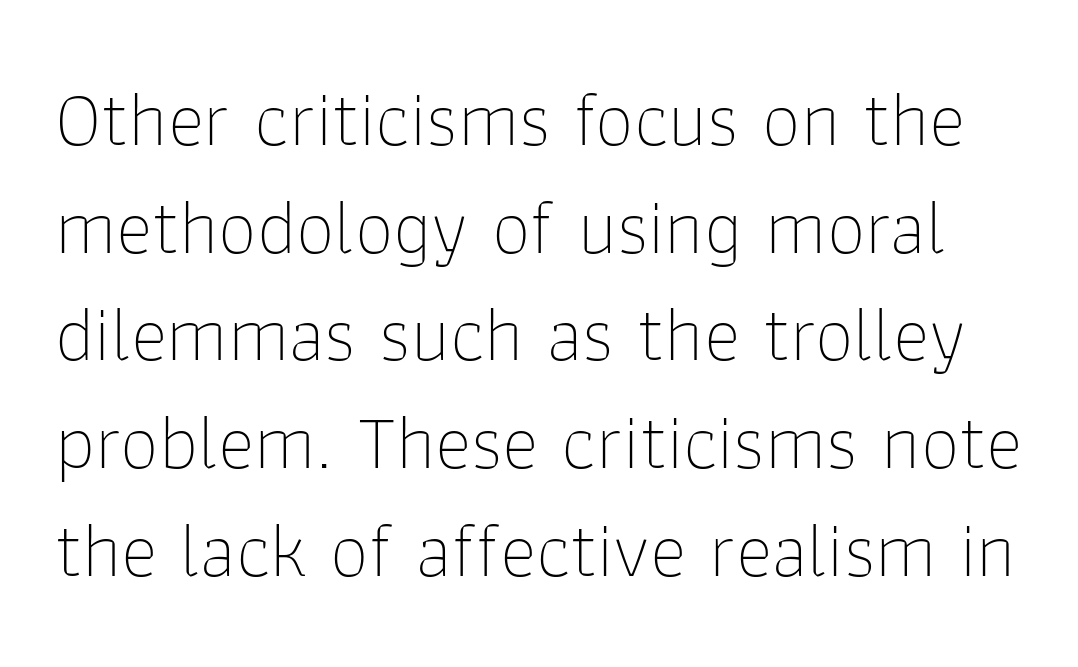
The image shows 78 px thin sans-serif type, upright; set normal line spacing (1.38x), normal letter spacing, not underlined; low stroke contrast and a medium x-height.
